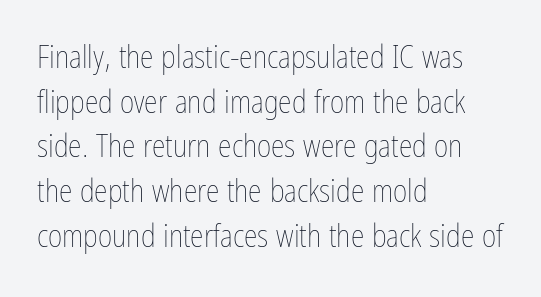
Q: Is the text bold? A: No.
Q: Is the text italic (slanted)? A: No, it is upright.
Q: Is the text underlined? A: No.
Q: How is the paragraph aligned? A: Left-aligned.
Q: Is the spacing between letters normal or unusually wide? A: Normal.
Q: Is the spacing between lines tight, normal or loose? A: Normal.
Q: Width (condensed, normal, or wide)? A: Condensed.
Q: Stroke contrast? A: Low.
Q: x-height? A: Medium.
Q: Monospaced? A: No.
